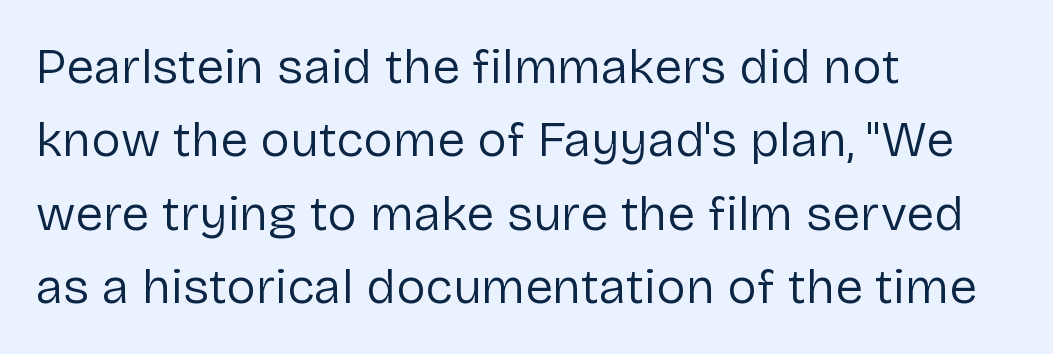
The image shows 50 px regular-weight sans-serif type, upright; set left-aligned, normal line spacing (1.47x), normal letter spacing, not underlined; low stroke contrast and a medium x-height.
